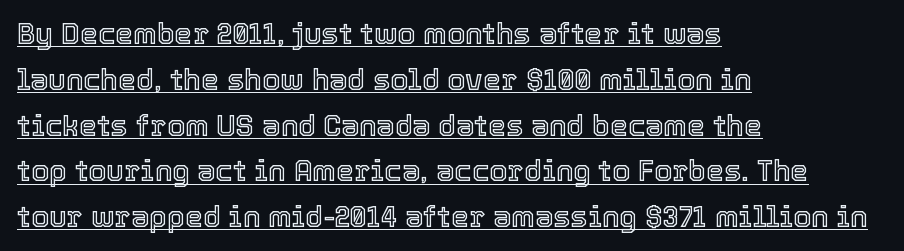
How would I describe the line gaps? Plain and ordinary. Typeset ragged right — the left edge is the straight one. A typesetter would call this proportional, since set widths differ per character. The font's upright variant was chosen for this text. This rendering features underlined lettering. The horizontal fit of the characters is conventional and even.
